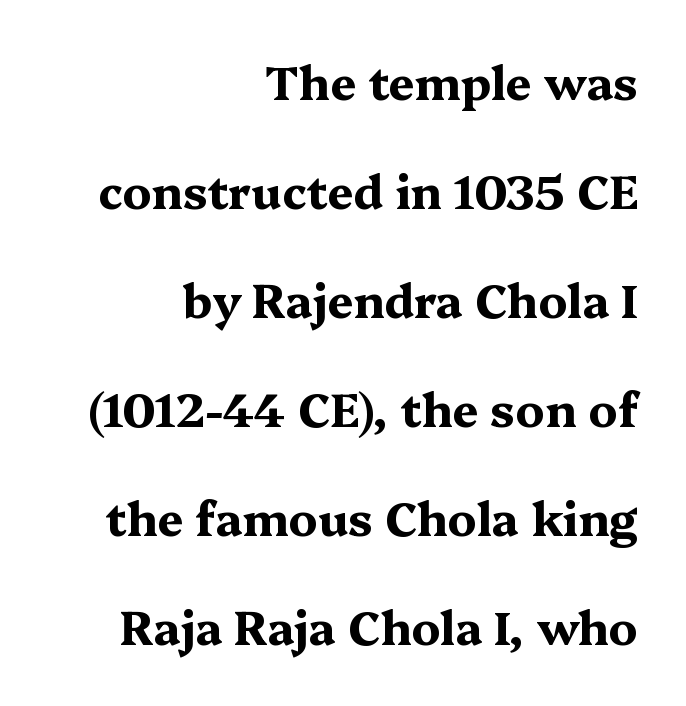
Q: Is the text bold? A: Yes.
Q: Is the text italic (slanted)? A: No, it is upright.
Q: Is the typeface a serif or a sans-serif typeface? A: Serif.
Q: Is the text underlined? A: No.
Q: How is the paragraph aligned? A: Right-aligned.
Q: Is the spacing between letters normal or unusually wide? A: Normal.
Q: Is the spacing between lines tight, normal or loose? A: Loose.
Q: Width (condensed, normal, or wide)? A: Wide.
Q: Stroke contrast? A: Medium.
Q: x-height? A: Medium.
Q: Monospaced? A: No.
